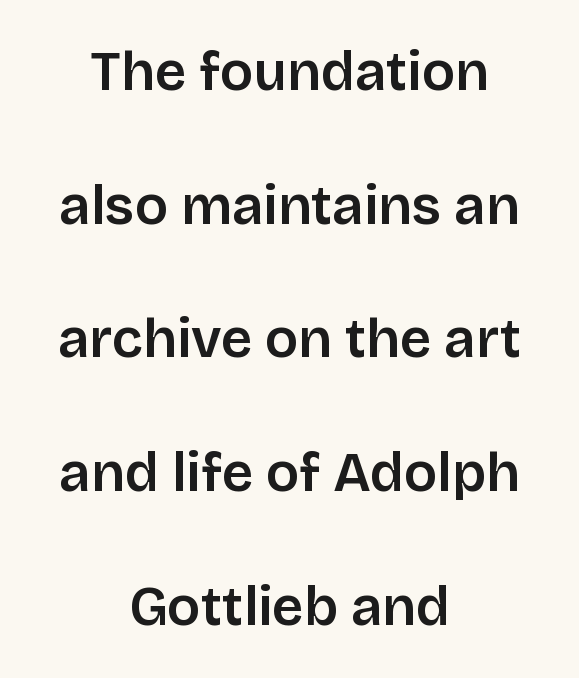
The image shows 55 px sans-serif type, upright; set centered, loose line spacing (2.43x), normal letter spacing, not underlined; low stroke contrast and a large x-height.
